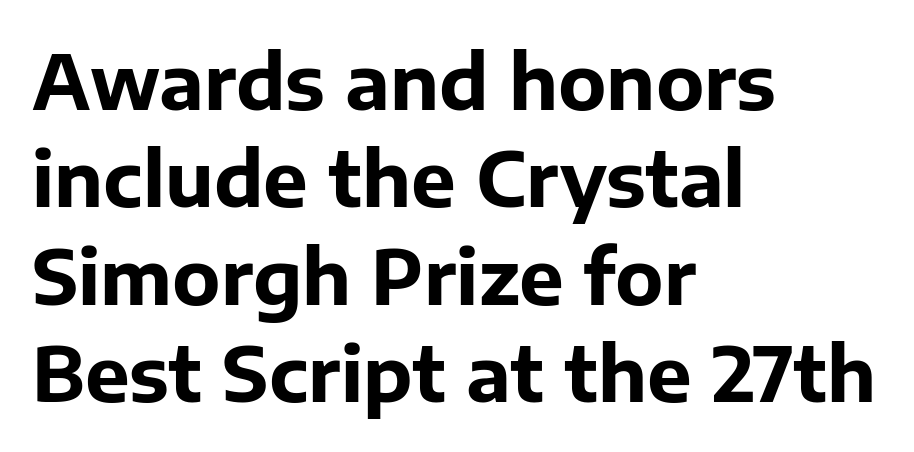
{"serif": "no", "italic": "no", "bold": "yes", "weight": "bold", "width": "normal", "stroke_contrast": "low", "x_height": "medium", "monospaced": "no", "underline": "no", "align": "left", "line_spacing": "normal", "line_spacing_ratio": 1.3, "letter_spacing": "normal", "letter_spacing_em": 0.0, "glyph_px": 75}
